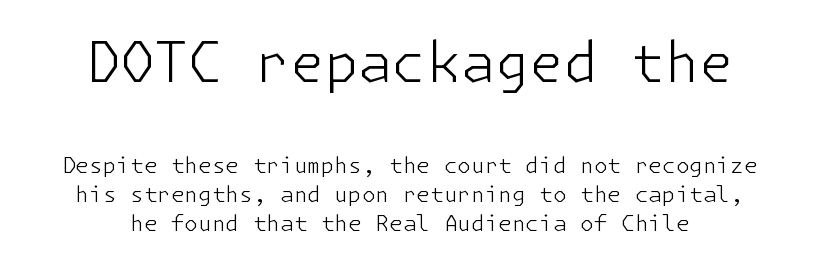
Serif or sans? Sans — the stroke terminals are bare. This reads as an unemphasized weight, regular at the heaviest. Regarding leading, the lines here are spaced in the standard way. The emphasis by scale lands on block number one, above. Honestly, there is no underline to notice here at all.
